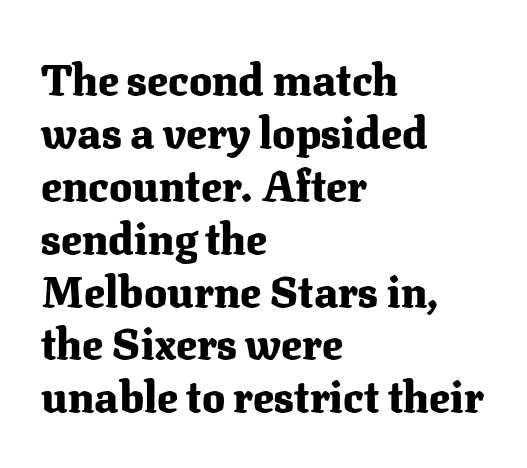
{"serif": "yes", "italic": "no", "bold": "yes", "weight": "heavy", "width": "normal", "stroke_contrast": "medium", "x_height": "medium", "monospaced": "no", "underline": "no", "align": "left", "line_spacing_ratio": 1.23, "letter_spacing": "normal", "letter_spacing_em": 0.0, "glyph_px": 43}
